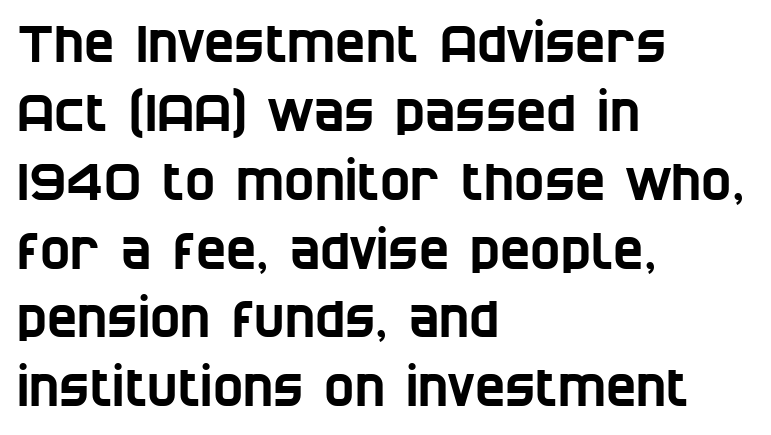
{"serif": "no", "width": "condensed", "stroke_contrast": "low", "x_height": "large", "monospaced": "no", "underline": "no", "align": "left", "line_spacing": "normal", "line_spacing_ratio": 1.35, "letter_spacing": "normal", "letter_spacing_em": 0.0, "glyph_px": 51}
